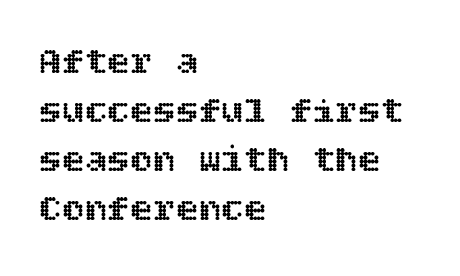
The image shows 38 px text type, upright; set left-aligned, normal line spacing (1.29x), normal letter spacing, not underlined; a large x-height.
